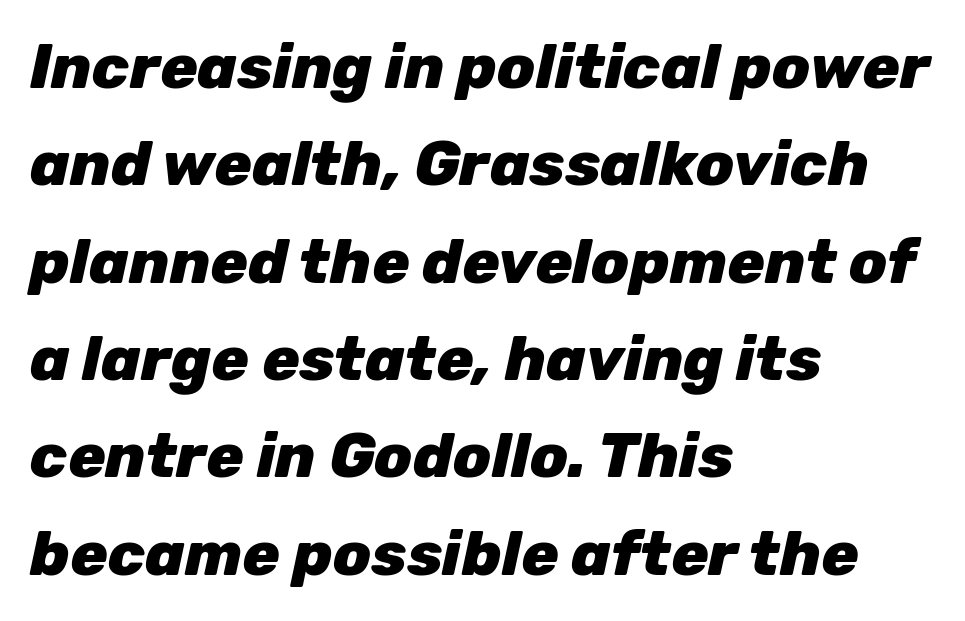
The image shows 62 px heavy type, italic (leaning right); set left-aligned, normal line spacing (1.57x), normal letter spacing, not underlined; low stroke contrast and a medium x-height.
